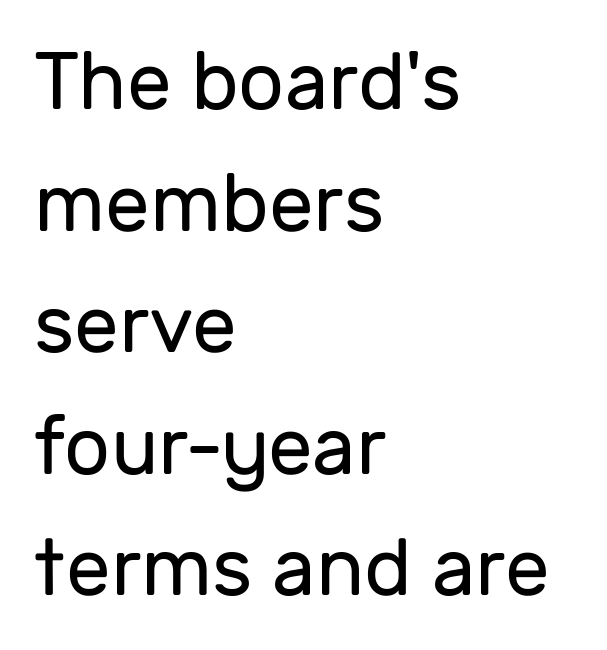
{"serif": "no", "italic": "no", "bold": "no", "weight": "regular", "width": "normal", "stroke_contrast": "low", "x_height": "medium", "monospaced": "no", "underline": "no", "align": "left", "line_spacing": "normal", "line_spacing_ratio": 1.52, "letter_spacing": "normal", "letter_spacing_em": 0.0, "glyph_px": 80}
